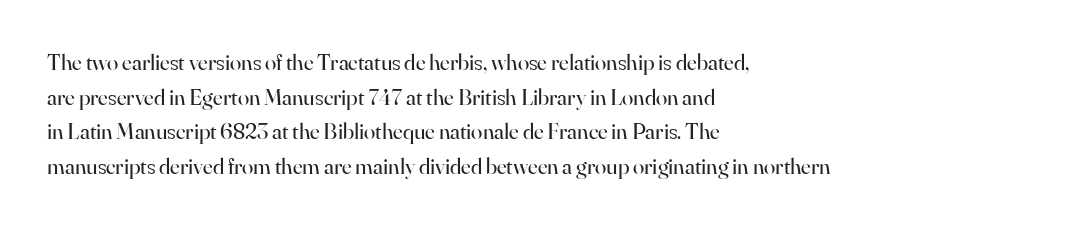
{"italic": "no", "bold": "no", "underline": "no", "align": "left", "line_spacing": "normal", "line_spacing_ratio": 1.51, "letter_spacing": "normal", "letter_spacing_em": 0.0, "glyph_px": 23}
